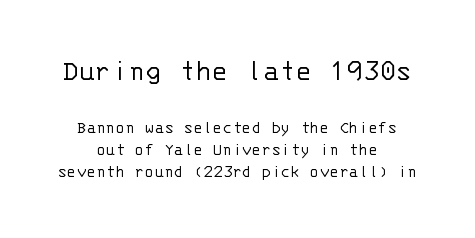
{"serif": "no", "italic": "no", "bold": "no", "weight": "light", "width": "normal", "stroke_contrast": "low", "x_height": "large", "monospaced": "yes", "underline": "no", "align": "center", "line_spacing_ratio": 1.22, "letter_spacing": "normal", "letter_spacing_em": 0.0, "larger_block": "first", "size_ratio": 1.72, "glyph_px": 31}
